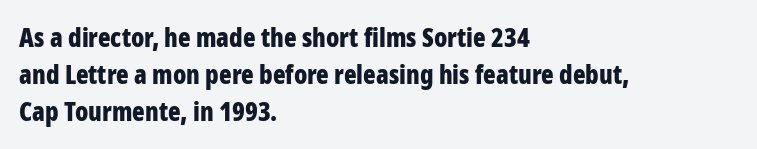
{"italic": "no", "bold": "yes", "underline": "no", "align": "left", "line_spacing": "normal", "line_spacing_ratio": 1.43, "letter_spacing": "normal", "letter_spacing_em": 0.0, "glyph_px": 26}
